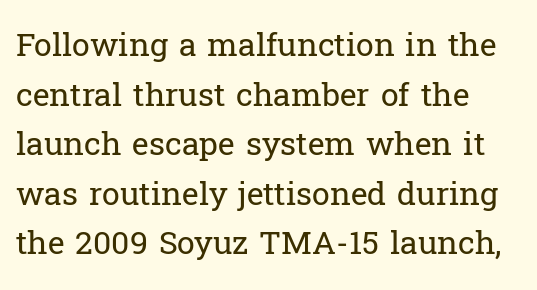
The passage shown is typed in a proportional face where columns would drift. Each word holds together tightly as a unit, with standard inter-letter gaps. Vertical strokes here are truly vertical. Line starts are locked; line ends wander.
